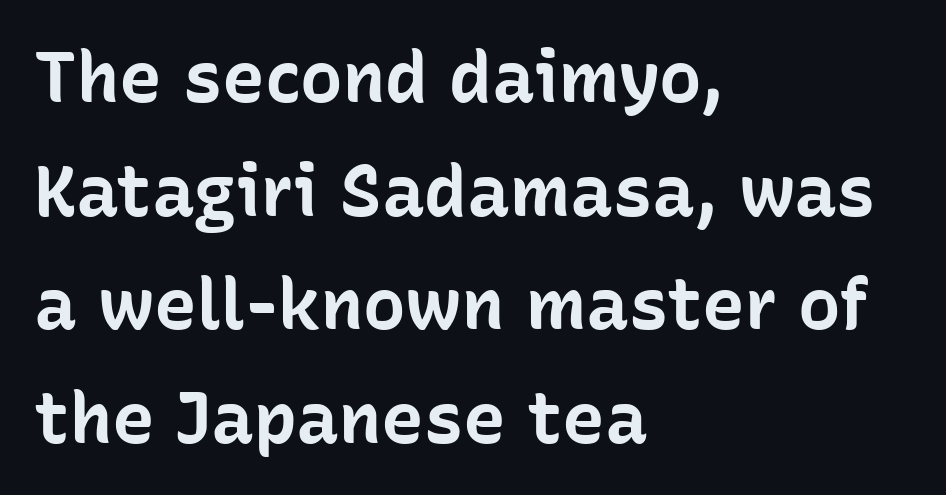
Proportional: the letters do not fall into vertical columns. If you drew a line through each stem, it would be perfectly vertical. Compared with an ordinary text face, these strokes are far heavier — a full bold. Honestly, there is no underline to notice here at all. Between one letter and the next there's only the usual sliver of space.
